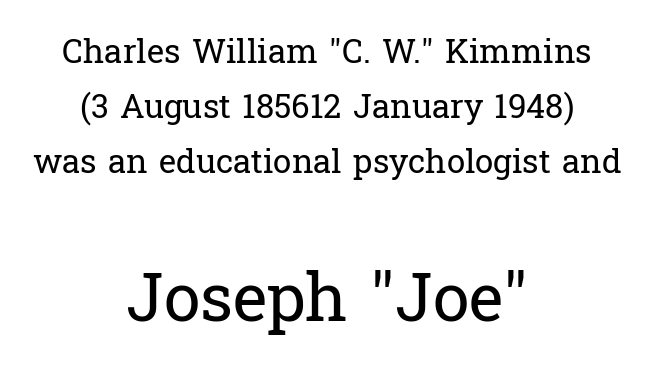
Q: Is the text bold? A: No.
Q: Is the text italic (slanted)? A: No, it is upright.
Q: Is the typeface a serif or a sans-serif typeface? A: Serif.
Q: Is the text underlined? A: No.
Q: How is the paragraph aligned? A: Centered.
Q: Is the spacing between letters normal or unusually wide? A: Normal.
Q: Is the spacing between lines tight, normal or loose? A: Normal.
Q: Which block of text is set in a larger size, the first (top) or the second (bottom)? A: The second (bottom) one.
Q: Width (condensed, normal, or wide)? A: Normal.
Q: Stroke contrast? A: Low.
Q: x-height? A: Medium.
Q: Monospaced? A: No.
